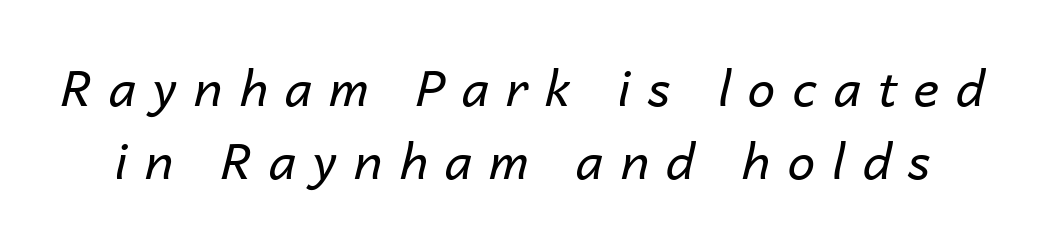
The image shows 49 px regular-weight type, italic (leaning right); set normal line spacing (1.49x), unusually wide letter spacing (+0.35 em), not underlined; low stroke contrast and a medium x-height.
